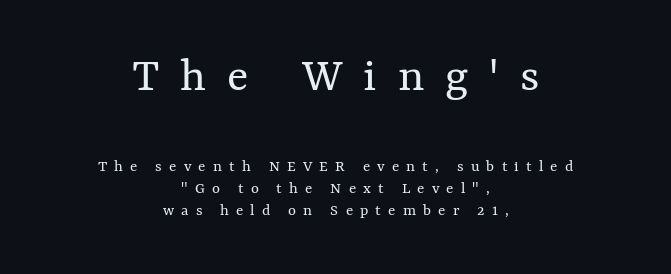
{"italic": "no", "bold": "no", "weight": "regular", "width": "normal", "stroke_contrast": "medium", "x_height": "medium", "monospaced": "no", "underline": "no", "align": "center", "line_spacing": "normal", "line_spacing_ratio": 1.3, "letter_spacing": "wide", "letter_spacing_em": 0.42, "larger_block": "first", "size_ratio": 2.94, "glyph_px": 50}
